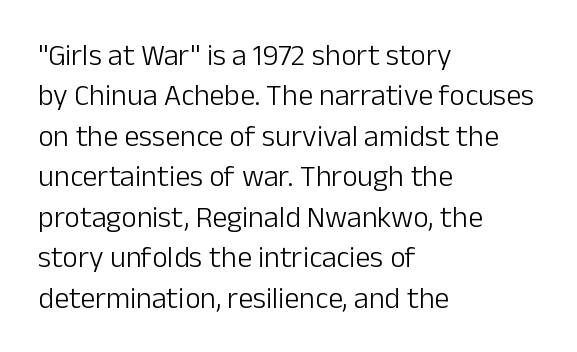
Q: Is the text bold? A: No.
Q: Is the text italic (slanted)? A: No, it is upright.
Q: Is the typeface a serif or a sans-serif typeface? A: Sans-serif.
Q: Is the text underlined? A: No.
Q: How is the paragraph aligned? A: Left-aligned.
Q: Is the spacing between letters normal or unusually wide? A: Normal.
Q: Is the spacing between lines tight, normal or loose? A: Normal.
Q: Width (condensed, normal, or wide)? A: Normal.
Q: Stroke contrast? A: Low.
Q: x-height? A: Medium.
Q: Monospaced? A: No.
